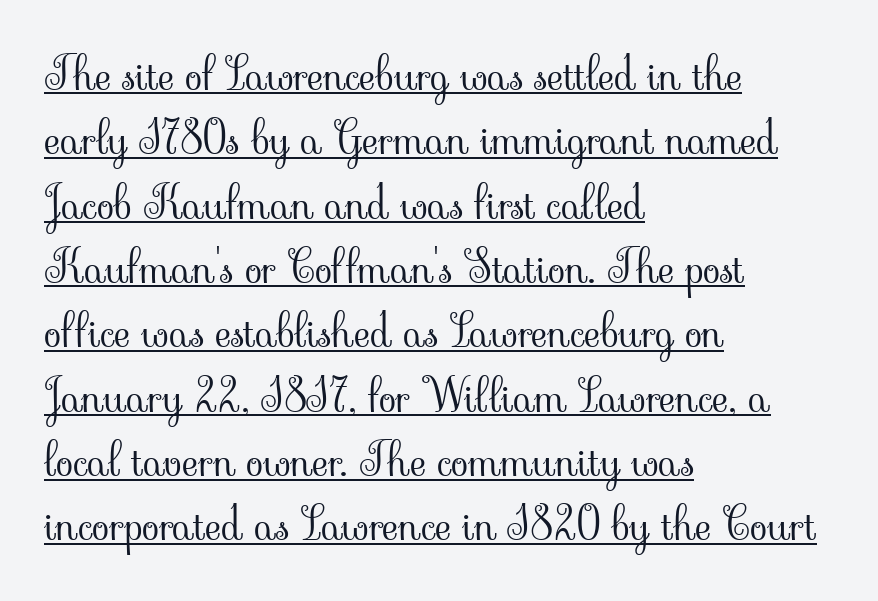
Line spacing here is normal. The letters advance in unequal steps, a hallmark of proportional type. Visually the block forms a straight wall on the left and a jagged coastline on the right. Standard letterfit; no display-style spreading of the glyphs. The weight tops out at a normal text grade. A continuous stroke trails under the words, as in a hyperlink.
